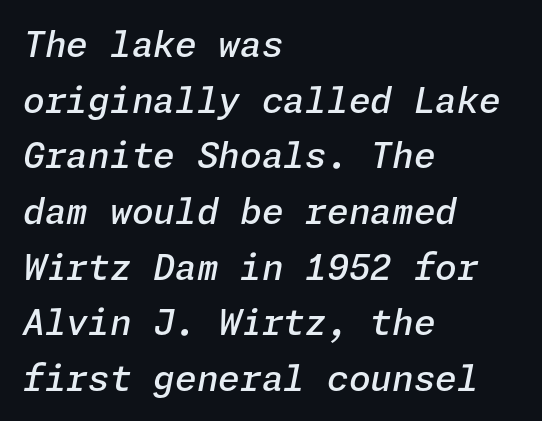
{"italic": "yes", "lean": "right", "slant_degrees": 11, "bold": "semi", "weight": "semibold", "width": "normal", "stroke_contrast": "low", "x_height": "medium", "underline": "no", "align": "left", "line_spacing": "normal", "line_spacing_ratio": 1.59, "letter_spacing": "normal", "letter_spacing_em": 0.0, "glyph_px": 35}
